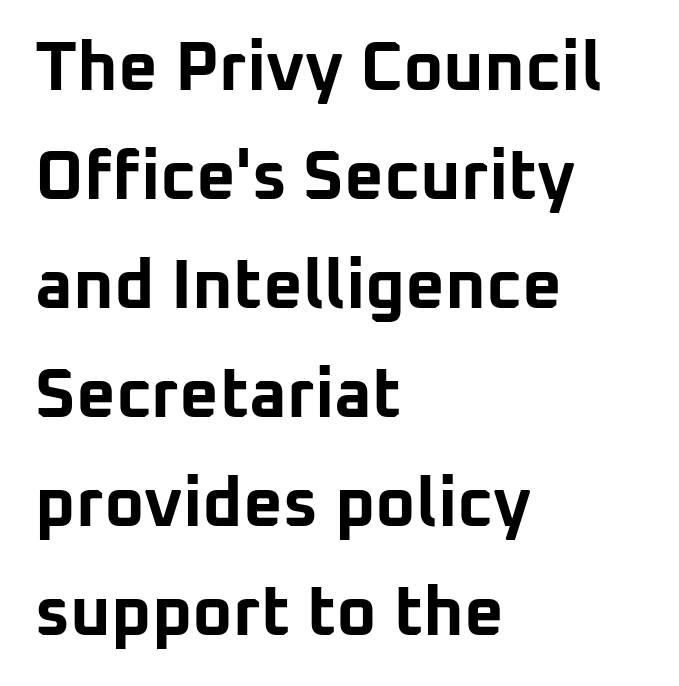
Q: Is the text bold? A: Yes.
Q: Is the text italic (slanted)? A: No, it is upright.
Q: Is the typeface a serif or a sans-serif typeface? A: Sans-serif.
Q: Is the text underlined? A: No.
Q: How is the paragraph aligned? A: Left-aligned.
Q: Is the spacing between letters normal or unusually wide? A: Normal.
Q: Is the spacing between lines tight, normal or loose? A: Normal.
Q: Width (condensed, normal, or wide)? A: Normal.
Q: Stroke contrast? A: Low.
Q: x-height? A: Medium.
Q: Monospaced? A: No.
